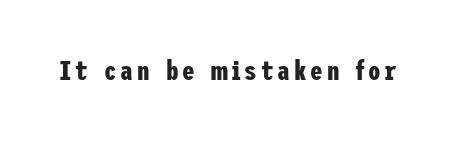
Typesetter's note: full bold, strokes at maximum text heaviness. The gap between lines stays unmarked. No italicization has been applied; the sample stays upright. The characters display no serif detailing; their extremities are plain.
